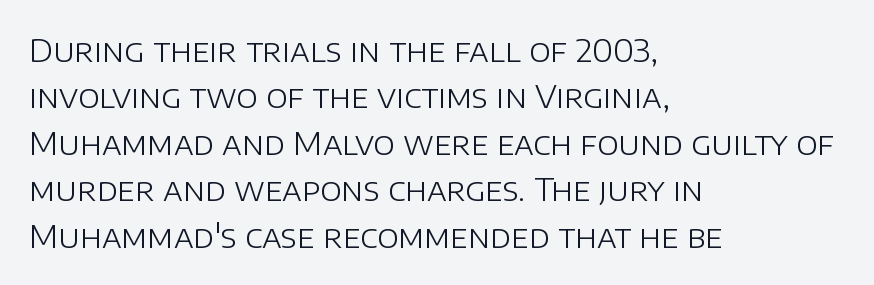
The image shows 32 px light sans-serif type, upright; set left-aligned, normal line spacing (1.45x), normal letter spacing, not underlined; low stroke contrast and a large x-height.
